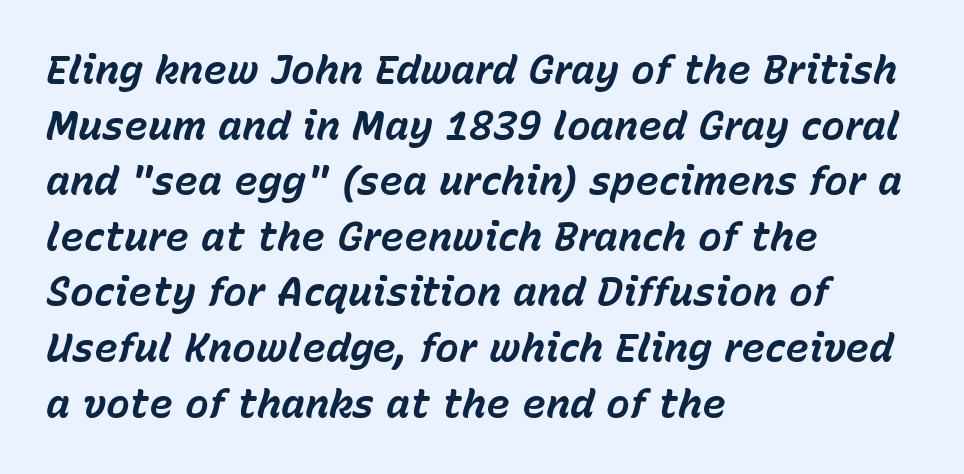
The glyphs have the mass of a bold cut. Vertically, the passage feels balanced, rows spaced as you'd expect. Proportional: the letters do not fall into vertical columns. An italicized treatment has been applied to the whole sample.
